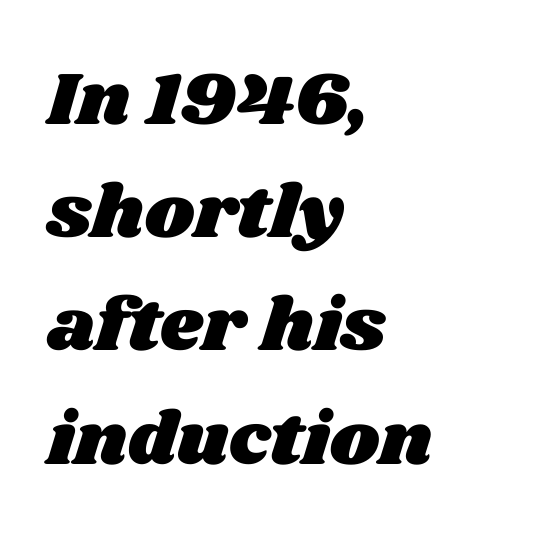
{"width": "wide", "stroke_contrast": "medium", "x_height": "large", "monospaced": "no", "underline": "no", "align": "left", "line_spacing": "normal", "line_spacing_ratio": 1.51, "letter_spacing": "normal", "letter_spacing_em": 0.0, "glyph_px": 75}
